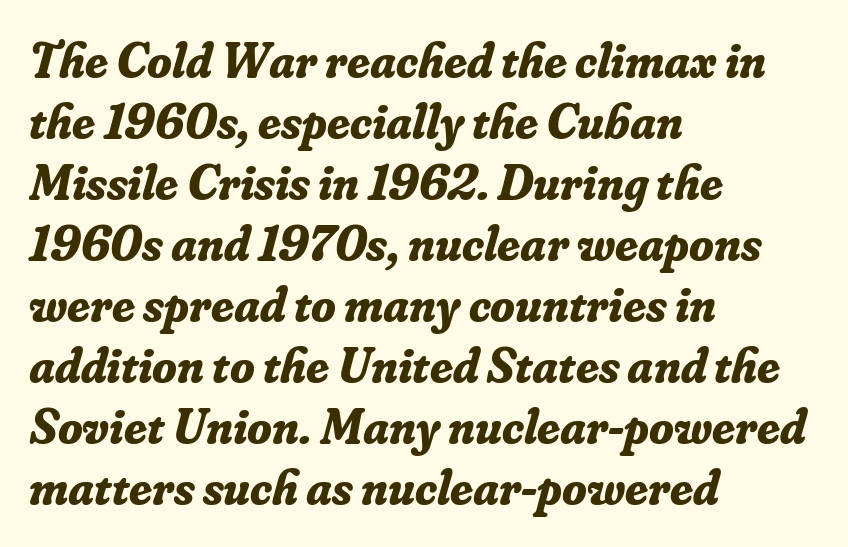
The glyphs look as if they've been sheared to an angle. Observe the serifs anchoring each vertical stroke in this sample. Here the designer chose a conventional face with non-uniform glyph widths. Glyph-to-glyph distance matches everyday printed text. Line beginnings align vertically; line endings do not.
